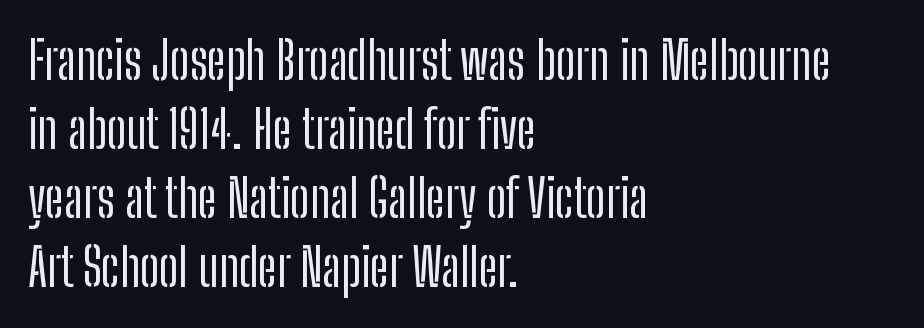
The image shows 52 px condensed sans-serif type, upright; set left-aligned, normal line spacing (1.33x), normal letter spacing, not underlined; low stroke contrast and a medium x-height.
